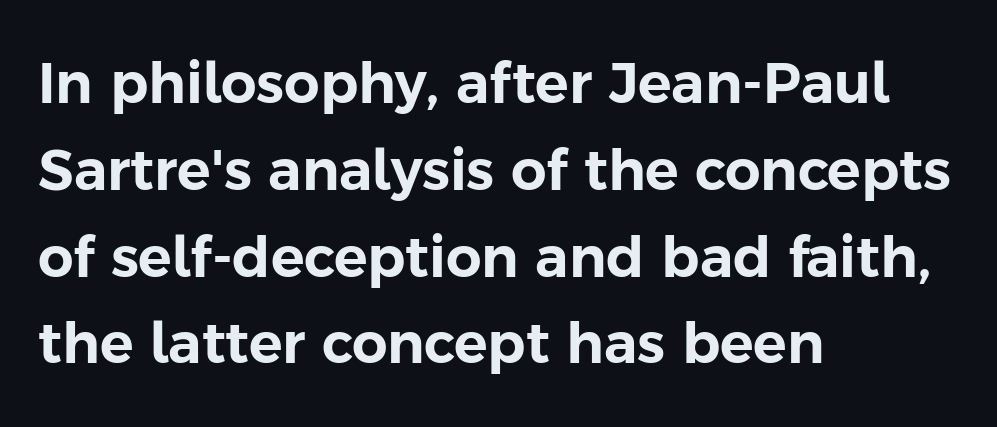
Q: Is the text italic (slanted)? A: No, it is upright.
Q: Is the typeface a serif or a sans-serif typeface? A: Sans-serif.
Q: Is the text underlined? A: No.
Q: How is the paragraph aligned? A: Left-aligned.
Q: Is the spacing between letters normal or unusually wide? A: Normal.
Q: Is the spacing between lines tight, normal or loose? A: Normal.
Q: Width (condensed, normal, or wide)? A: Normal.
Q: Stroke contrast? A: Low.
Q: x-height? A: Medium.
Q: Monospaced? A: No.
